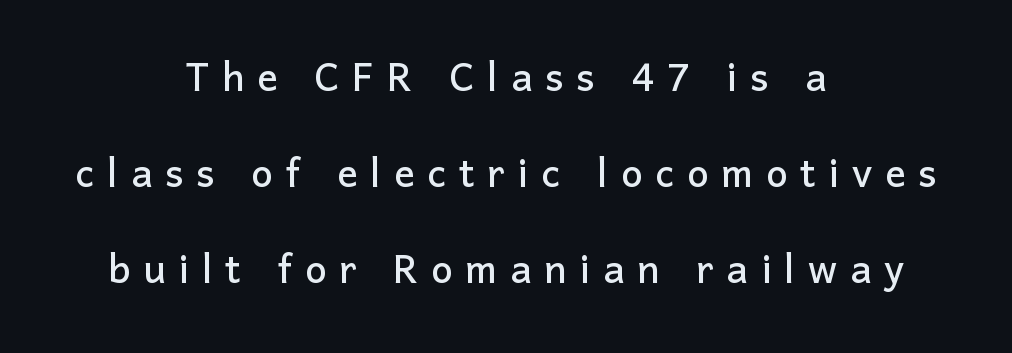
{"serif": "no", "italic": "no", "width": "normal", "stroke_contrast": "low", "x_height": "medium", "monospaced": "no", "underline": "no", "align": "center", "line_spacing_ratio": 1.88, "letter_spacing": "wide", "letter_spacing_em": 0.25, "glyph_px": 51}
